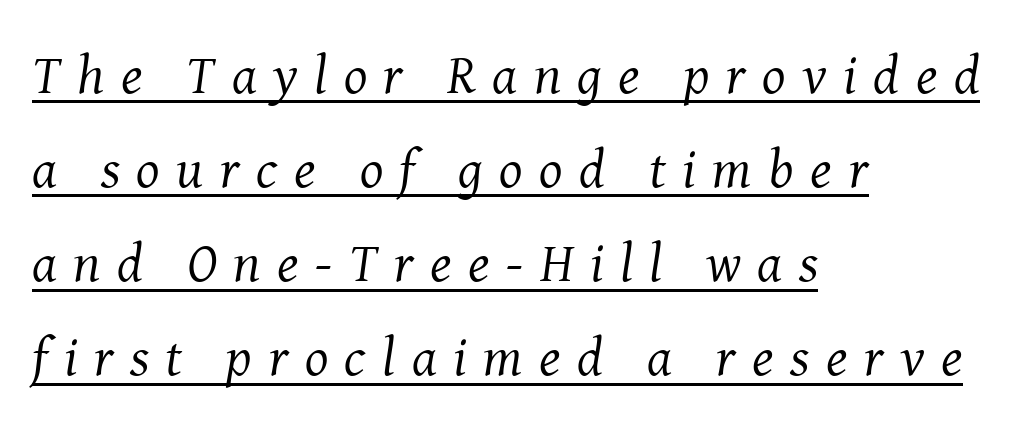
A typesetter would call this proportional, since set widths differ per character. The typesetter chose a ragged-right arrangement here. Italic: yes, the glyphs are oblique. Short note: letters widely spaced. The characters are drawn with everyday or finer stroke widths.
